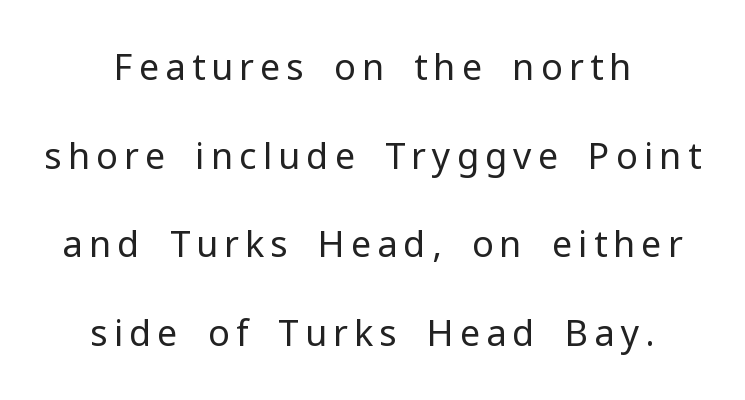
The image shows 36 px regular-weight sans-serif type, upright; set centered, loose line spacing (2.46x), not underlined; low stroke contrast and a medium x-height.
